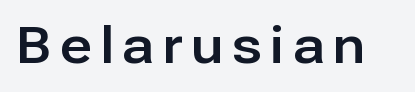
You could not count columns in this text — the font is proportionally spaced. Underline: absent. The lettering holds an erect, upright posture throughout. The type family on display is of the sans-serif kind.
